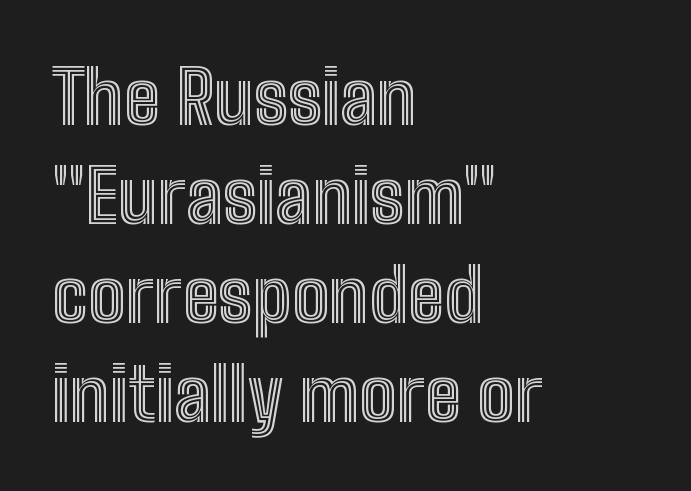
Q: Is the text italic (slanted)? A: No, it is upright.
Q: Is the text underlined? A: No.
Q: How is the paragraph aligned? A: Left-aligned.
Q: Is the spacing between letters normal or unusually wide? A: Normal.
Q: Is the spacing between lines tight, normal or loose? A: Normal.
Q: Width (condensed, normal, or wide)? A: Condensed.
Q: x-height? A: Medium.
Q: Monospaced? A: No.
